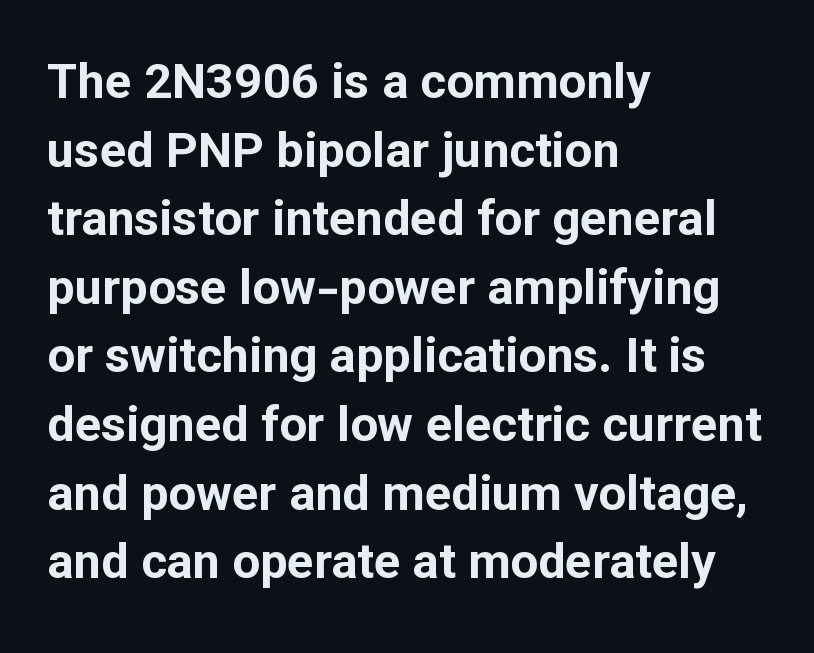
{"serif": "no", "italic": "no", "bold": "yes", "weight": "bold", "width": "normal", "stroke_contrast": "low", "x_height": "medium", "monospaced": "no", "underline": "no", "align": "left", "line_spacing": "normal", "line_spacing_ratio": 1.4, "letter_spacing": "normal", "letter_spacing_em": 0.0, "glyph_px": 49}
